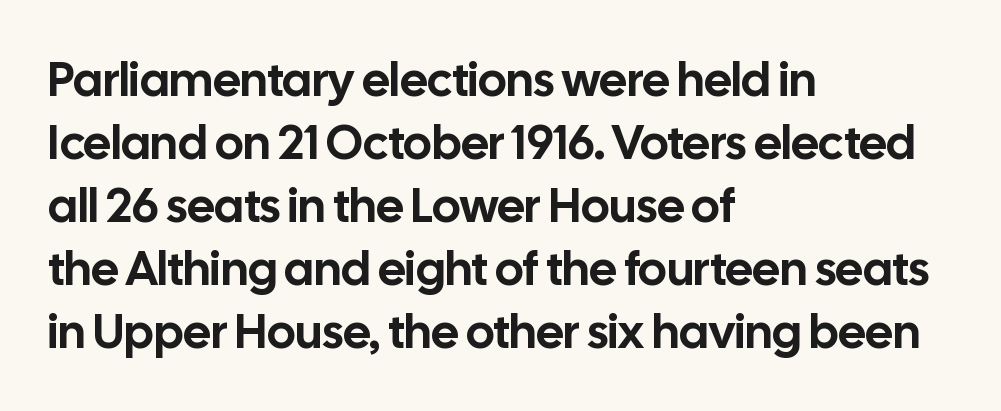
The image shows 48 px sans-serif type, upright; set left-aligned, normal line spacing (1.31x), normal letter spacing, not underlined; low stroke contrast and a medium x-height.
